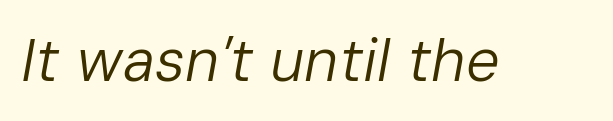
Observe the lean: these are italic letterforms. The letterforms sit at book weight or below. Descenders are the only things crossing below the line. A typesetter would call this zero additional tracking. Note the varied advance widths — an 'i' is clearly narrower than an 'm'.
